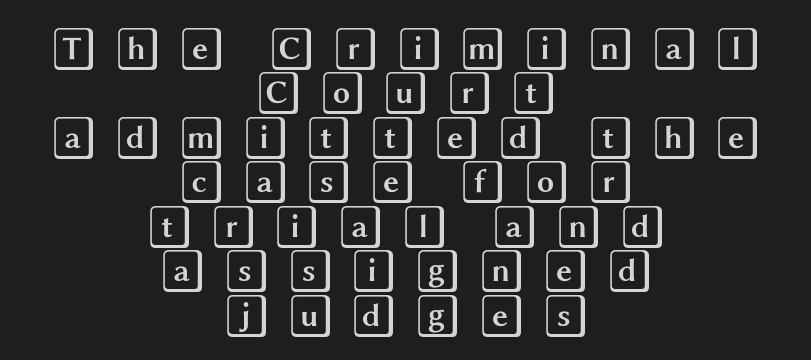
Q: Is the text italic (slanted)? A: No, it is upright.
Q: Is the text underlined? A: No.
Q: How is the paragraph aligned? A: Centered.
Q: Is the spacing between letters normal or unusually wide? A: Unusually wide.
Q: Is the spacing between lines tight, normal or loose? A: Tight.
Q: Width (condensed, normal, or wide)? A: Wide.
Q: x-height? A: Large.
